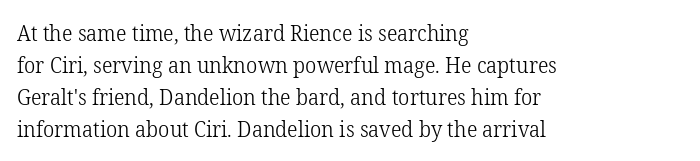
This sample uses an upright cut, with every glyph sitting square on the baseline. Check the space under the baseline: it is left empty. These lines are set flush left with a ragged right edge. Weight: not bold — regular or lighter.
